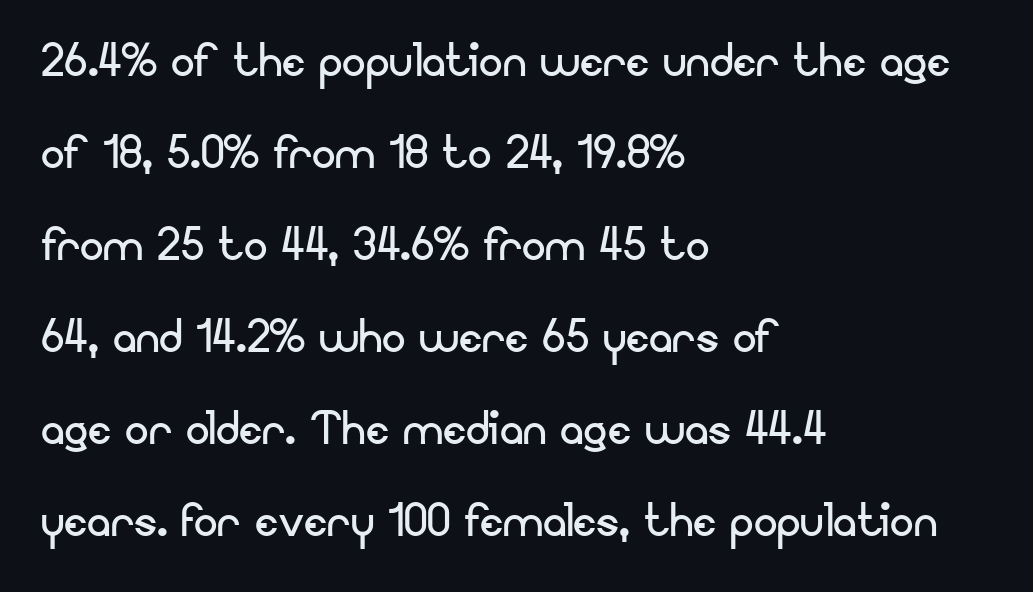
{"serif": "no", "italic": "no", "bold": "no", "weight": "regular", "width": "normal", "stroke_contrast": "low", "x_height": "small", "monospaced": "no", "underline": "no", "align": "left", "line_spacing": "normal", "line_spacing_ratio": 1.56, "letter_spacing": "normal", "letter_spacing_em": 0.0, "glyph_px": 59}
